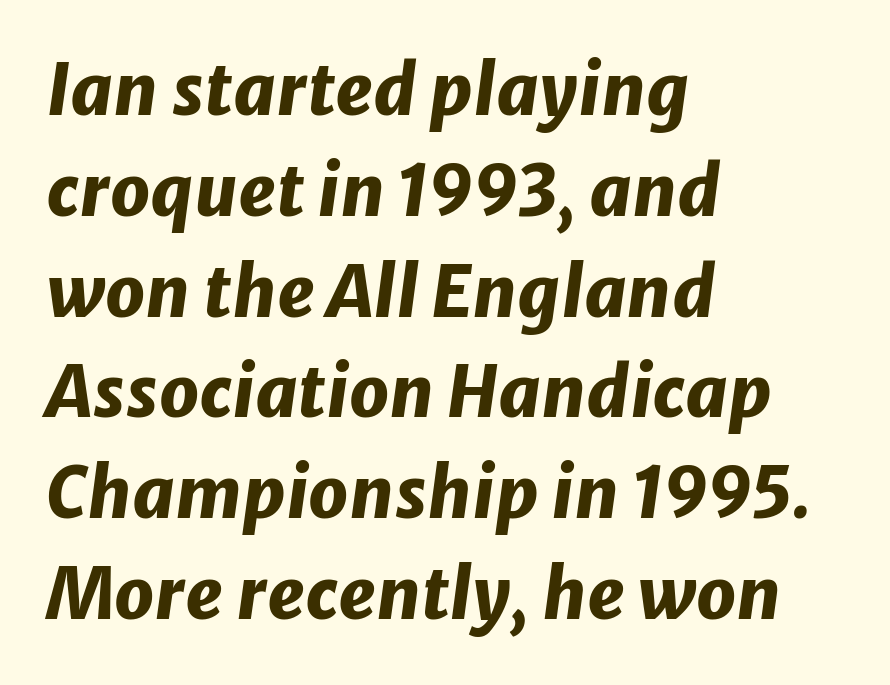
Notice how the passage keeps a crisp vertical edge on the left only. You can tell it's italic because the verticals aren't actually vertical. Notice how descenders clear the ascenders below comfortably — that's standard leading. This rendering leaves character spacing at its baseline value.
